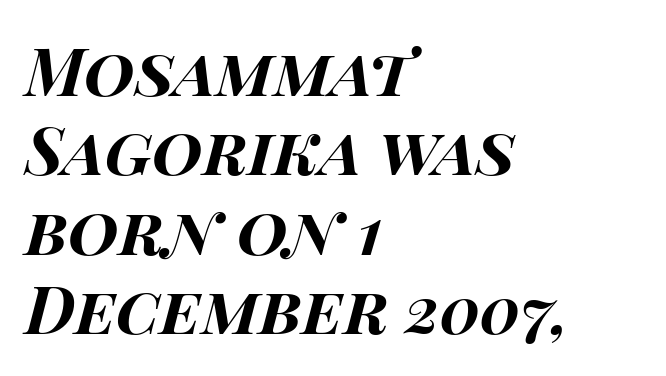
The image shows 65 px bold, wide type, italic (leaning right); set left-aligned, line spacing 1.22x, normal letter spacing, not underlined; high stroke contrast and a large x-height.
